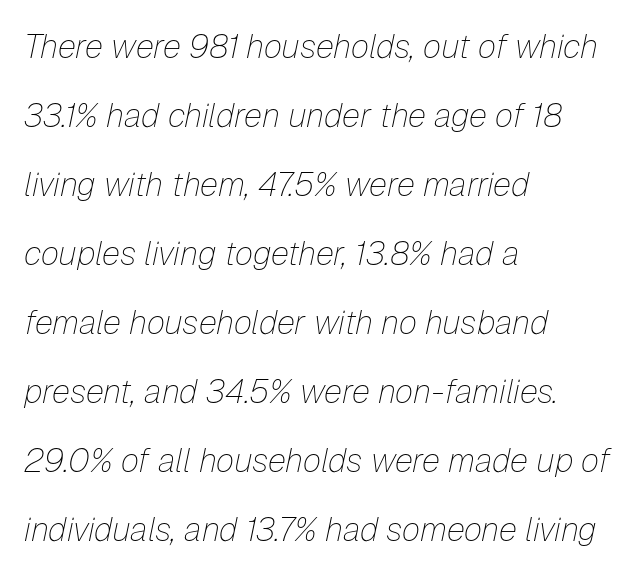
Vertical spacing — loose. Compared with a typical body face, this is equally light or lighter still. No extra tracking has been applied to these lines. Yep, that's italic — everything's leaning. Is this a fixed-width face? No — the glyphs have proportional, varying widths.
